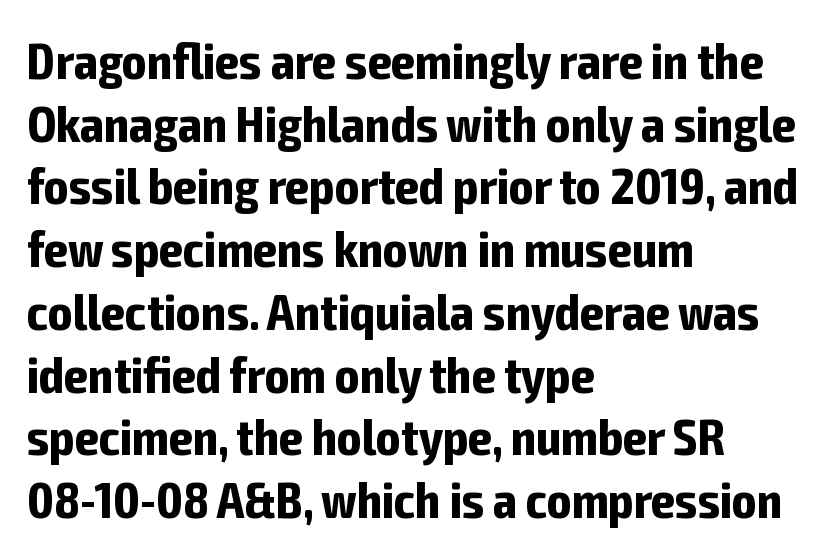
How are the letters spaced? Ordinarily, with no added tracking. Spacing verdict: proportional, widths tailored to each character. Layout note: lines flush left. Check where the strokes stop: nothing finishes them off — pure sans.
